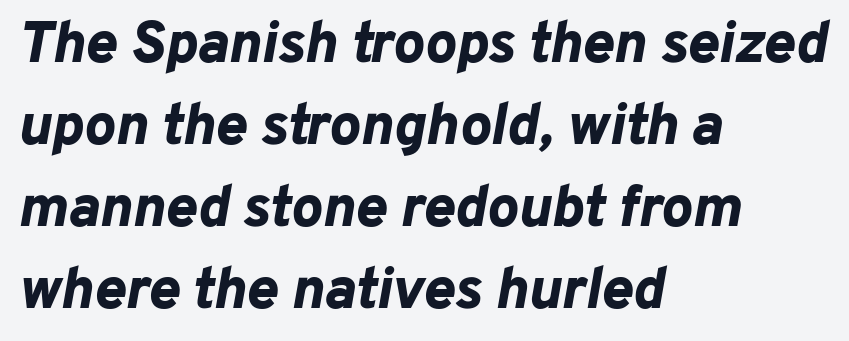
Each letter keeps its own natural width here, so spacing adapts to shape. The zone under the glyphs is completely vacant. The face used here has a pronounced slope to its letters. Heavy, bold letterforms.
